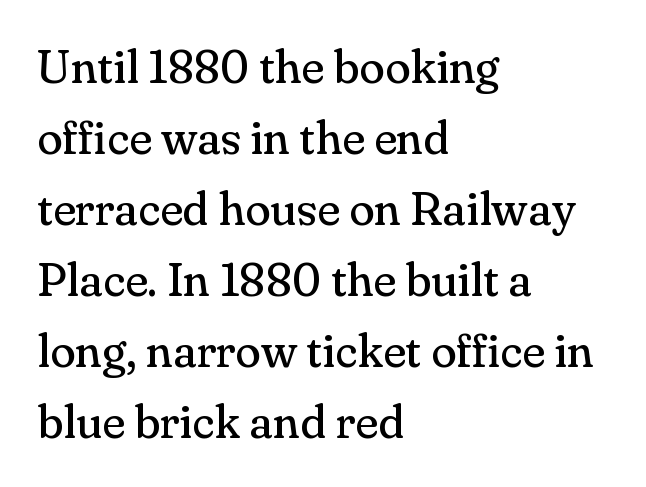
This block has exactly the height ordinary leading produces. The tracking reads as untouched default to a designer's eye. The axis of the letterforms is exactly vertical. Note: serifs present on the glyphs. On a weight scale, this lands at 450 or below.
